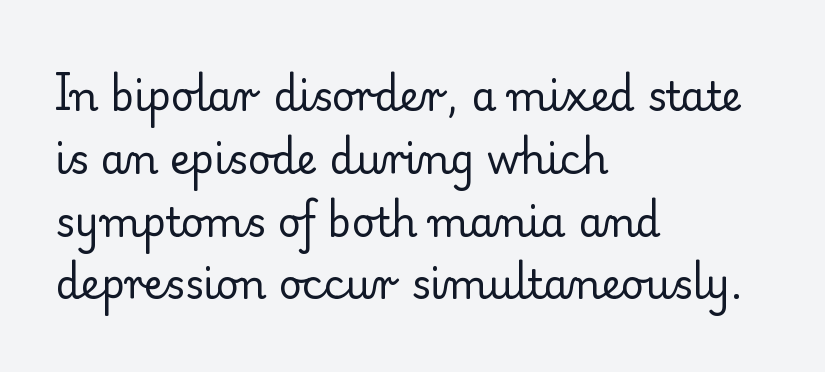
Varying glyph widths throughout — classic text-font behaviour. The typesetter chose a ragged-right arrangement here. This rendering leaves character spacing at its baseline value. This reads as an unemphasized weight, regular at the heaviest.
